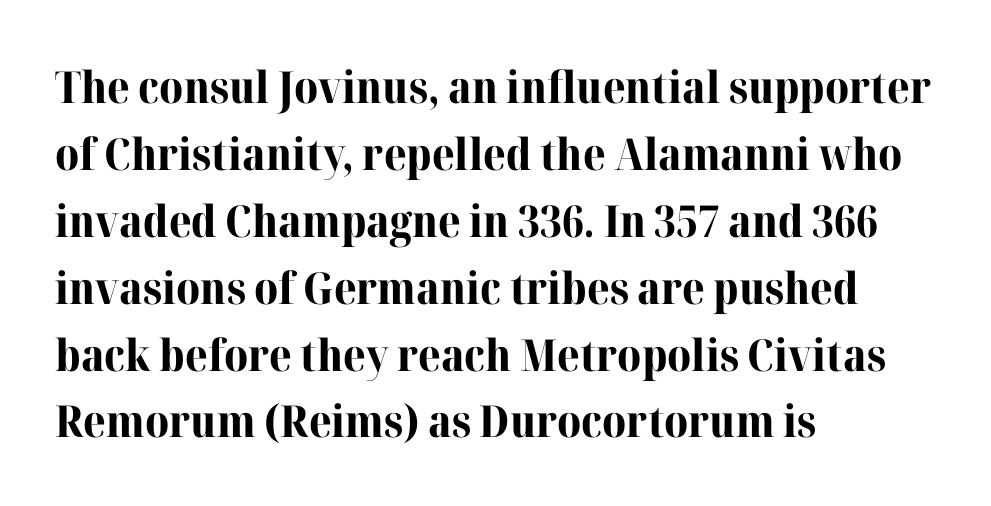
{"serif": "yes", "italic": "no", "bold": "yes", "weight": "bold", "width": "normal", "stroke_contrast": "high", "x_height": "medium", "monospaced": "no", "underline": "no", "align": "left", "line_spacing": "normal", "line_spacing_ratio": 1.52, "letter_spacing": "normal", "letter_spacing_em": 0.0, "glyph_px": 44}
